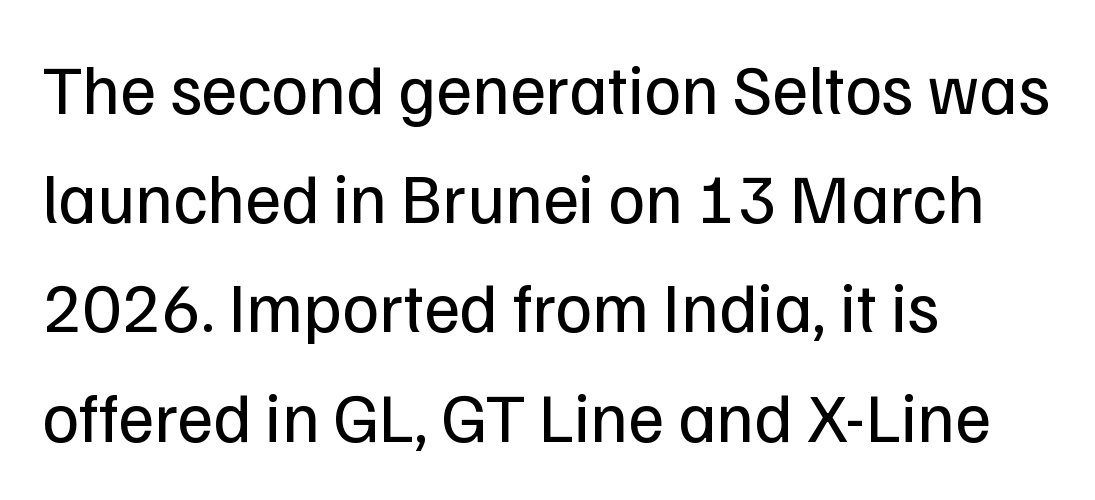
This is the regular roman posture of the typeface. Reading down the block, your eye returns to a fixed left position each line. Rule under the text: the space is simply empty. Think of a printed novel: that variable character pitch is what you see here. The horizontal fit of the characters is conventional and even.
